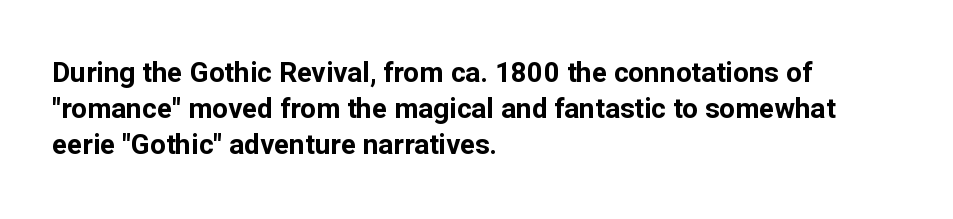
Q: Is the text bold? A: Yes.
Q: Is the text italic (slanted)? A: No, it is upright.
Q: Is the typeface a serif or a sans-serif typeface? A: Sans-serif.
Q: Is the text underlined? A: No.
Q: How is the paragraph aligned? A: Left-aligned.
Q: Is the spacing between letters normal or unusually wide? A: Normal.
Q: Is the spacing between lines tight, normal or loose? A: Normal.
Q: Width (condensed, normal, or wide)? A: Normal.
Q: Stroke contrast? A: Low.
Q: x-height? A: Medium.
Q: Monospaced? A: No.
